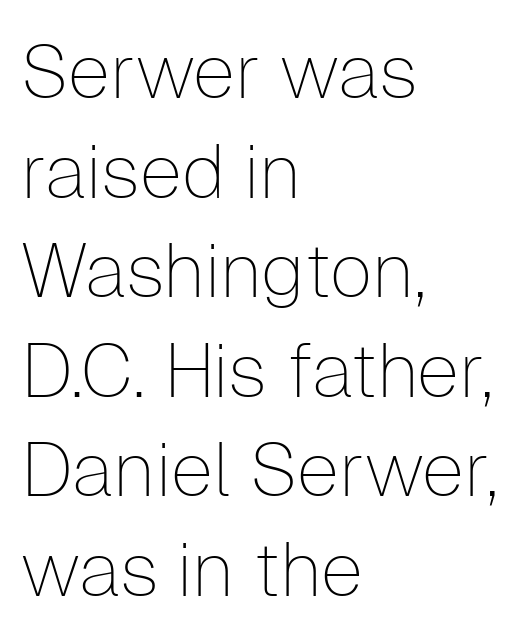
Q: Is the text bold? A: No.
Q: Is the text italic (slanted)? A: No, it is upright.
Q: Is the typeface a serif or a sans-serif typeface? A: Sans-serif.
Q: Is the text underlined? A: No.
Q: How is the paragraph aligned? A: Left-aligned.
Q: Is the spacing between letters normal or unusually wide? A: Normal.
Q: Is the spacing between lines tight, normal or loose? A: Normal.
Q: Width (condensed, normal, or wide)? A: Normal.
Q: Stroke contrast? A: Low.
Q: x-height? A: Medium.
Q: Monospaced? A: No.
